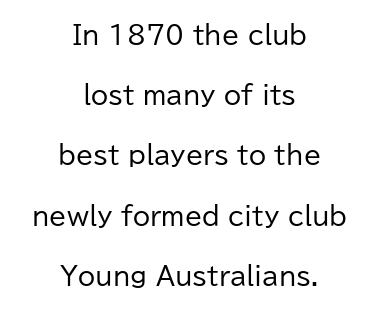
This block would shrink considerably if given ordinary leading; it's expanded now. Anything drawn beneath the words? Only blank space. This sample uses an upright cut, with every glyph sitting square on the baseline. A student would call this center alignment; a typographer would say set centered. Heft: none added — not bold.
